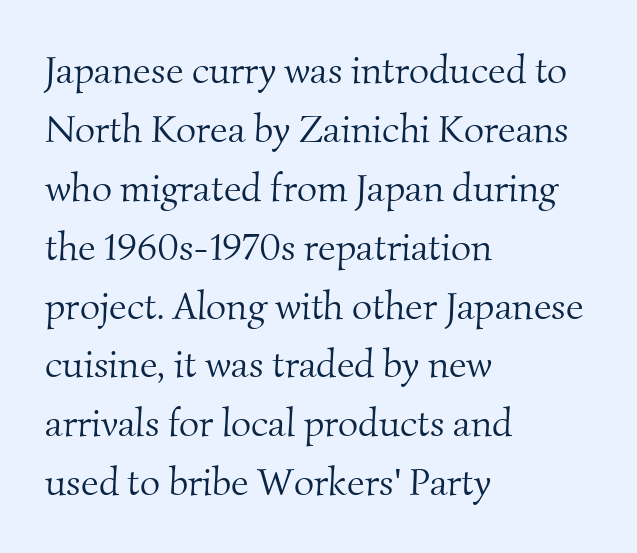
This rendering employs a face with finishing strokes, i.e., a serif. The passage shown has conventional tracking throughout. The passage shown is typed in a proportional face where columns would drift. Teacher's note: observe the even left margin — that is flush-left alignment. If you measured baseline to baseline, you'd find a middling distance.
